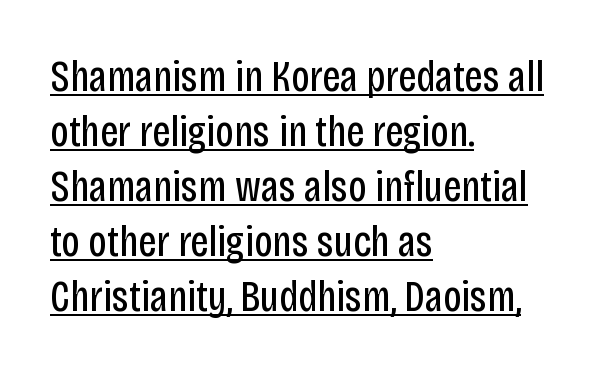
Q: Is the text bold? A: No.
Q: Is the text italic (slanted)? A: No, it is upright.
Q: Is the typeface a serif or a sans-serif typeface? A: Sans-serif.
Q: Is the text underlined? A: Yes.
Q: How is the paragraph aligned? A: Left-aligned.
Q: Is the spacing between letters normal or unusually wide? A: Normal.
Q: Is the spacing between lines tight, normal or loose? A: Normal.
Q: Width (condensed, normal, or wide)? A: Condensed.
Q: Stroke contrast? A: Low.
Q: x-height? A: Large.
Q: Monospaced? A: No.
